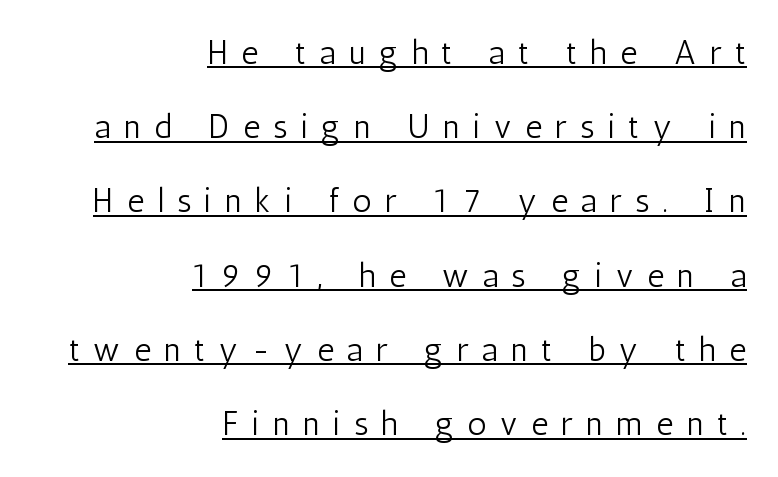
{"serif": "no", "italic": "no", "bold": "no", "weight": "light", "width": "condensed", "stroke_contrast": "low", "x_height": "medium", "monospaced": "no", "underline": "yes", "align": "right", "line_spacing": "loose", "line_spacing_ratio": 2.25, "letter_spacing": "wide", "letter_spacing_em": 0.41, "glyph_px": 33}
